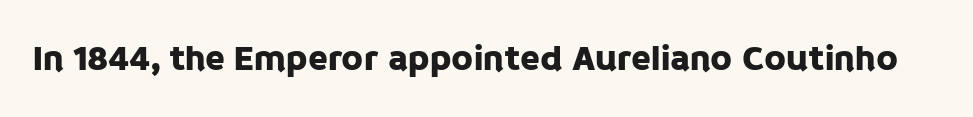
Q: Is the text italic (slanted)? A: No, it is upright.
Q: Is the typeface a serif or a sans-serif typeface? A: Sans-serif.
Q: Is the text underlined? A: No.
Q: Is the spacing between letters normal or unusually wide? A: Normal.
Q: Width (condensed, normal, or wide)? A: Normal.
Q: Stroke contrast? A: Low.
Q: x-height? A: Large.
Q: Monospaced? A: No.
